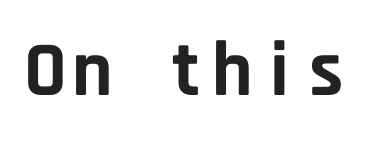
{"serif": "no", "italic": "no", "bold": "yes", "weight": "bold", "width": "normal", "stroke_contrast": "low", "x_height": "large", "monospaced": "yes", "underline": "no", "letter_spacing": "normal", "letter_spacing_em": 0.0, "glyph_px": 78}
